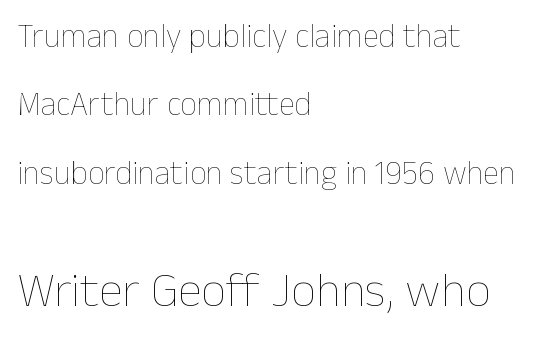
Q: Is the text bold? A: No.
Q: Is the text italic (slanted)? A: No, it is upright.
Q: Is the text underlined? A: No.
Q: How is the paragraph aligned? A: Left-aligned.
Q: Is the spacing between letters normal or unusually wide? A: Normal.
Q: Is the spacing between lines tight, normal or loose? A: Loose.
Q: Which block of text is set in a larger size, the first (top) or the second (bottom)? A: The second (bottom) one.
Q: Width (condensed, normal, or wide)? A: Normal.
Q: Stroke contrast? A: Low.
Q: x-height? A: Medium.
Q: Monospaced? A: No.
